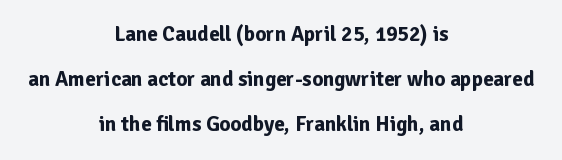
Q: Is the text bold? A: Yes.
Q: Is the text italic (slanted)? A: No, it is upright.
Q: Is the text underlined? A: No.
Q: How is the paragraph aligned? A: Centered.
Q: Is the spacing between letters normal or unusually wide? A: Normal.
Q: Is the spacing between lines tight, normal or loose? A: Loose.
